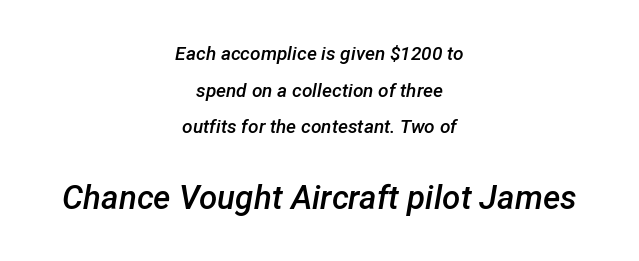
The image shows 33 px semibold type, italic (leaning right); set centered, loose line spacing (1.93x), normal letter spacing, not underlined; the second (bottom) block is 1.74x larger; low stroke contrast and a medium x-height.
